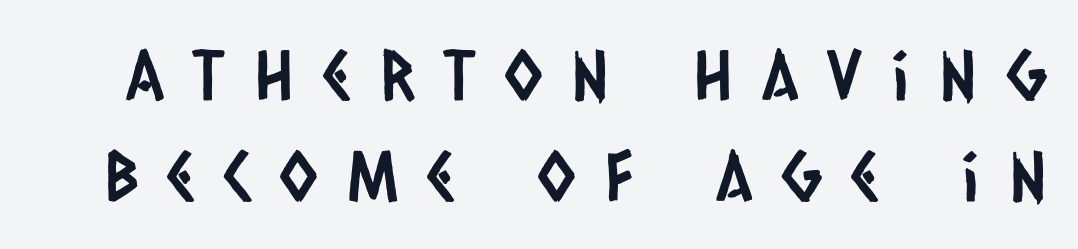
The image shows 69 px condensed sans-serif type; set normal line spacing (1.47x), unusually wide letter spacing (+0.43 em), not underlined; low stroke contrast and a large x-height.
